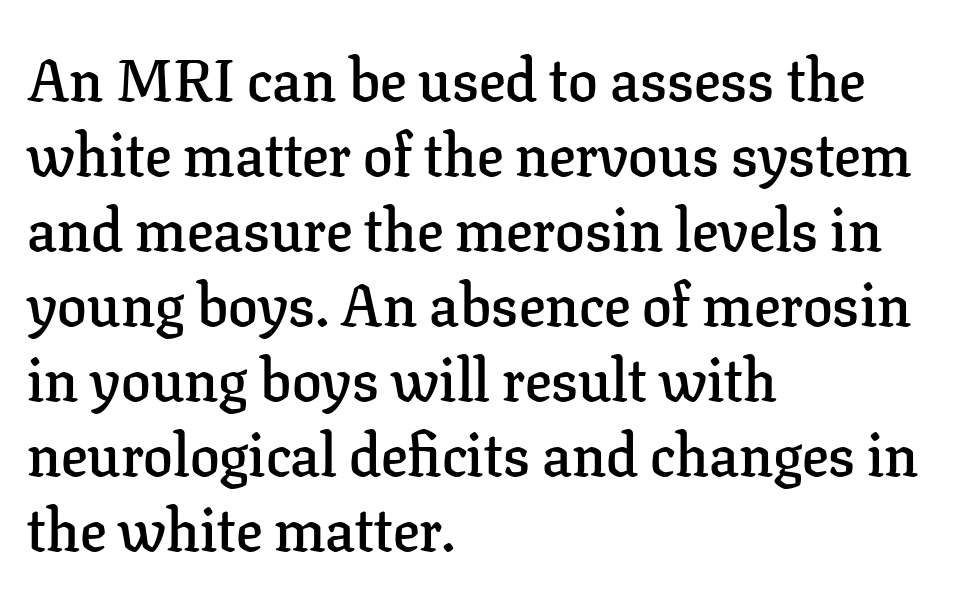
The image shows 59 px semibold serif type, upright; set left-aligned, normal line spacing (1.27x), normal letter spacing, not underlined; low stroke contrast and a medium x-height.
